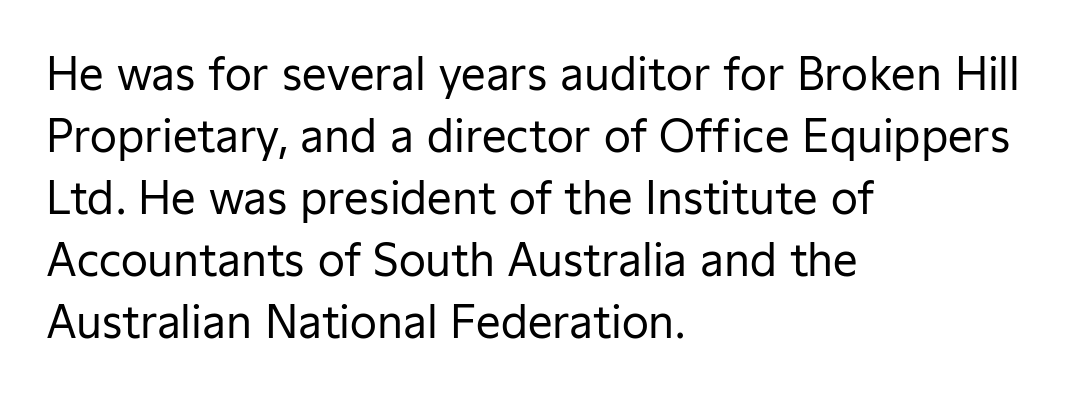
The image shows 44 px regular-weight sans-serif type, upright; set left-aligned, normal line spacing (1.41x), normal letter spacing, not underlined; low stroke contrast and a medium x-height.
